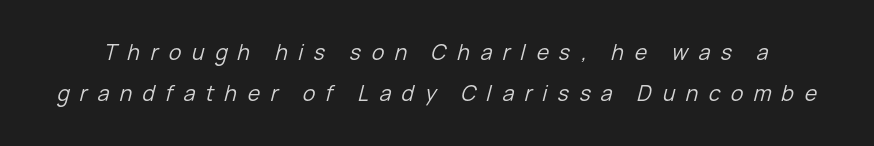
Q: Is the text bold? A: No.
Q: Is the text italic (slanted)? A: Yes, it leans right by about 15 degrees.
Q: Is the text underlined? A: No.
Q: Is the spacing between letters normal or unusually wide? A: Unusually wide.
Q: Is the spacing between lines tight, normal or loose? A: Loose.
